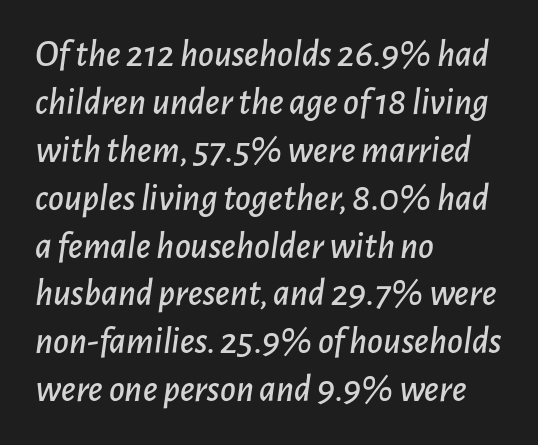
The image shows 38 px text type, italic (leaning right); set left-aligned, normal line spacing (1.26x), normal letter spacing, not underlined; low stroke contrast and a medium x-height.
